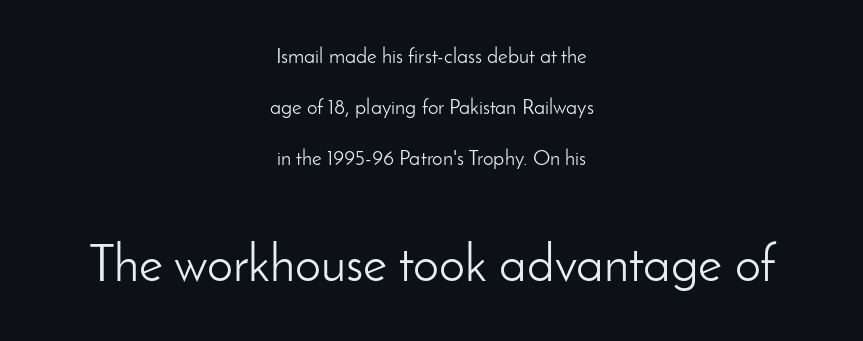
{"serif": "no", "italic": "no", "bold": "no", "weight": "light", "width": "normal", "stroke_contrast": "low", "x_height": "small", "monospaced": "no", "underline": "no", "align": "center", "line_spacing": "loose", "line_spacing_ratio": 2.43, "letter_spacing": "normal", "letter_spacing_em": 0.0, "larger_block": "second", "size_ratio": 2.48, "glyph_px": 52}
